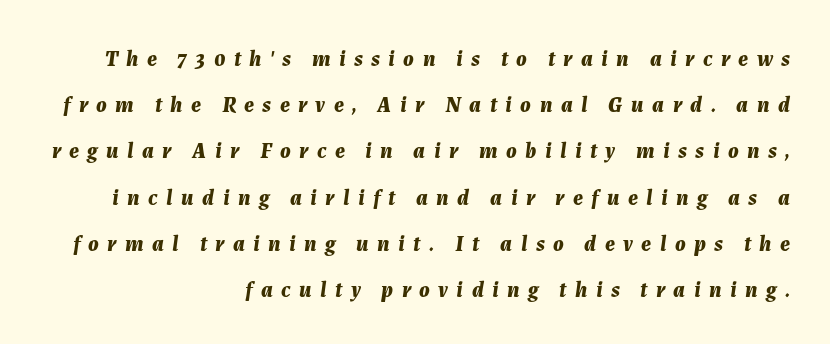
One glance says open: line gaps are wider than usual. No word sits above an underline. You could only call the tracking loose — the letters float apart. In terms of weight, the rendering is a true, heavy bold. Slant detected: the letters are inclined.
